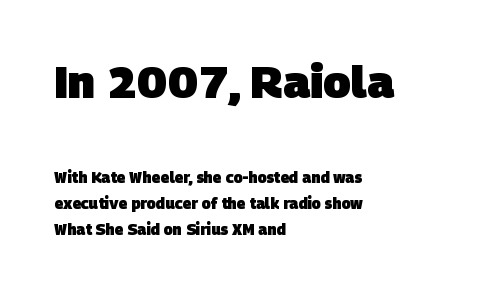
Q: Is the text bold? A: Yes.
Q: Is the typeface a serif or a sans-serif typeface? A: Sans-serif.
Q: Is the text underlined? A: No.
Q: How is the paragraph aligned? A: Left-aligned.
Q: Is the spacing between letters normal or unusually wide? A: Normal.
Q: Which block of text is set in a larger size, the first (top) or the second (bottom)? A: The first (top) one.
Q: Width (condensed, normal, or wide)? A: Normal.
Q: Stroke contrast? A: Low.
Q: x-height? A: Large.
Q: Monospaced? A: No.
